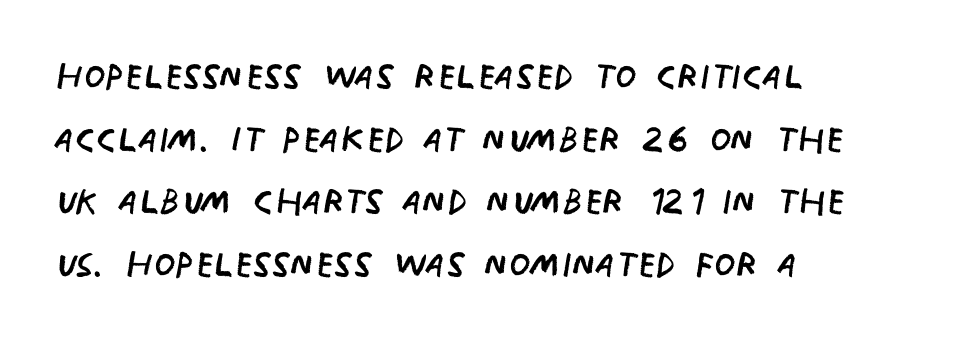
Q: Is the text bold? A: No.
Q: Is the typeface a serif or a sans-serif typeface? A: Sans-serif.
Q: Is the text underlined? A: No.
Q: How is the paragraph aligned? A: Left-aligned.
Q: Is the spacing between letters normal or unusually wide? A: Normal.
Q: Is the spacing between lines tight, normal or loose? A: Normal.
Q: Width (condensed, normal, or wide)? A: Condensed.
Q: Stroke contrast? A: Low.
Q: x-height? A: Large.
Q: Monospaced? A: No.
